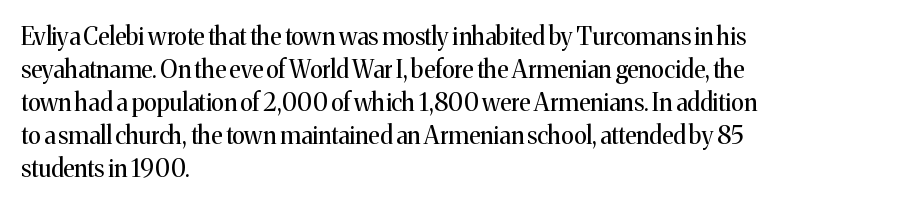
Q: Is the text bold? A: No.
Q: Is the text italic (slanted)? A: No, it is upright.
Q: Is the text underlined? A: No.
Q: How is the paragraph aligned? A: Left-aligned.
Q: Is the spacing between letters normal or unusually wide? A: Normal.
Q: Is the spacing between lines tight, normal or loose? A: Normal.
